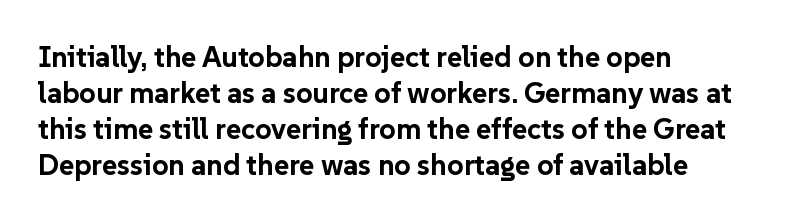
Heavy, bold letterforms. The typography opts for an upright posture over an oblique one. Words float on clear page, feet unadorned. Nope, no serifs anywhere on these letters. The tracking reads as untouched default to a designer's eye.
